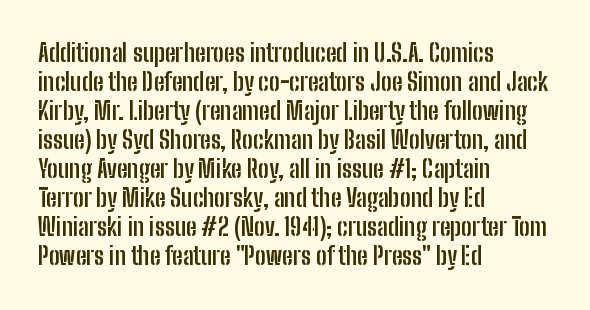
The image shows 24 px bold type, upright; set left-aligned, line spacing 1.21x, normal letter spacing, not underlined.
